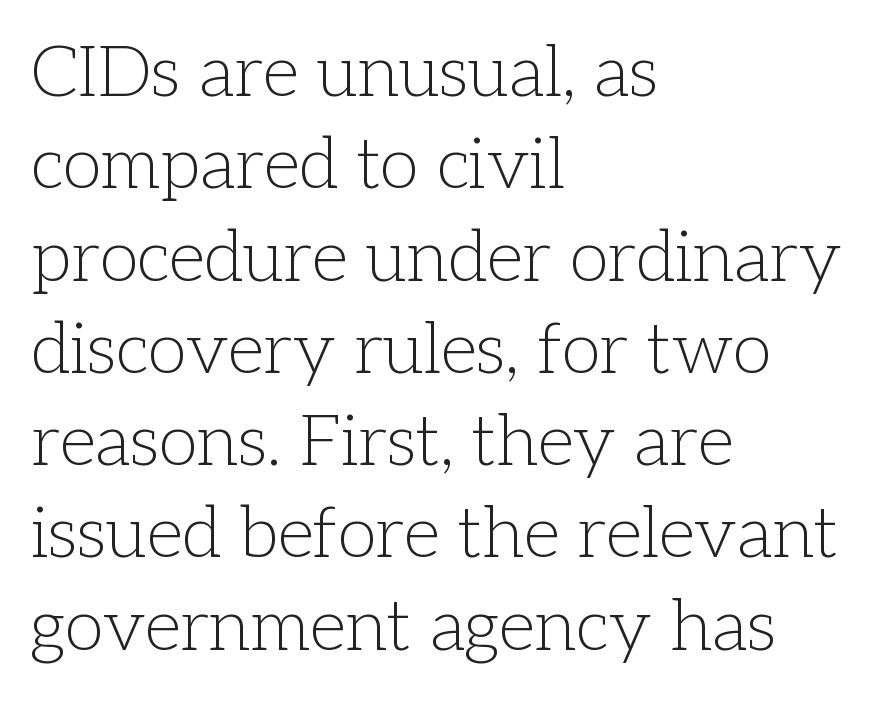
Q: Is the text bold? A: No.
Q: Is the text italic (slanted)? A: No, it is upright.
Q: Is the typeface a serif or a sans-serif typeface? A: Serif.
Q: Is the text underlined? A: No.
Q: How is the paragraph aligned? A: Left-aligned.
Q: Is the spacing between letters normal or unusually wide? A: Normal.
Q: Is the spacing between lines tight, normal or loose? A: Normal.
Q: Width (condensed, normal, or wide)? A: Normal.
Q: Stroke contrast? A: Low.
Q: x-height? A: Medium.
Q: Monospaced? A: No.
